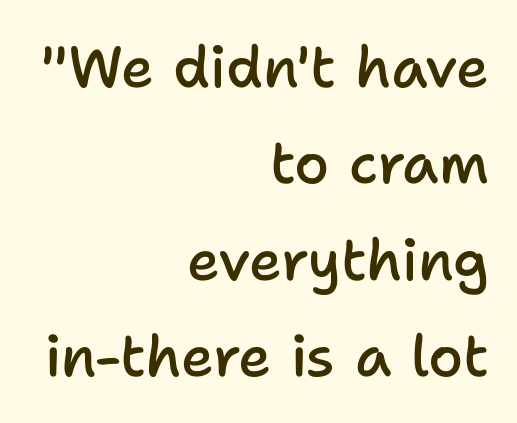
{"serif": "no", "italic": "no", "bold": "semi", "weight": "semibold", "width": "normal", "stroke_contrast": "low", "x_height": "medium", "monospaced": "no", "underline": "no", "align": "right", "line_spacing": "normal", "line_spacing_ratio": 1.69, "letter_spacing": "normal", "letter_spacing_em": 0.0, "glyph_px": 57}
